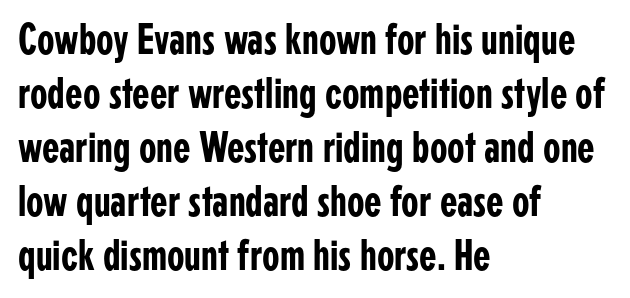
The image shows 45 px condensed sans-serif type, upright; set left-aligned, line spacing 1.2x, normal letter spacing, not underlined; low stroke contrast and a medium x-height.
